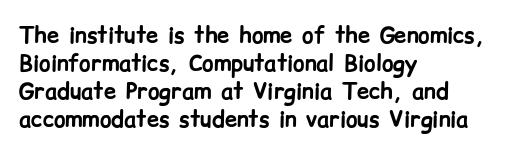
The passage is arranged the way most books set body copy — flush left. No word sits above an underline. Nobody touched the tracking dial on this one. Stroke thickness is high; the sample reads as a true bold.
